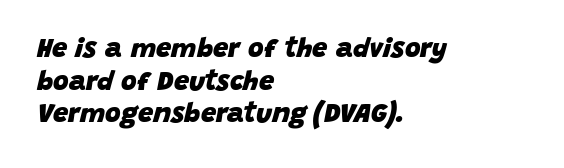
Q: Is the text bold? A: Yes.
Q: Is the text italic (slanted)? A: Yes, it leans right by about 15 degrees.
Q: Is the text underlined? A: No.
Q: How is the paragraph aligned? A: Left-aligned.
Q: Is the spacing between letters normal or unusually wide? A: Normal.
